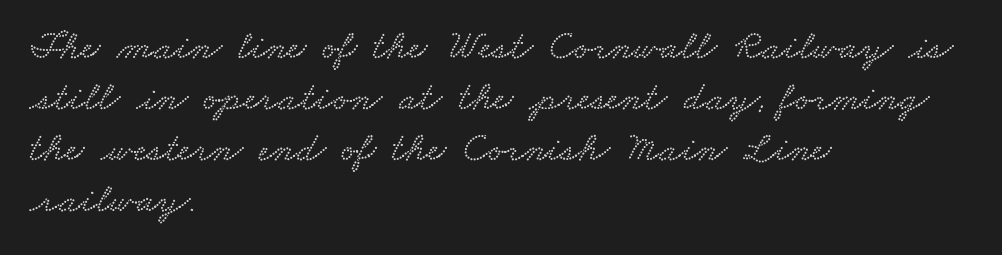
{"width": "wide", "stroke_contrast": "low", "x_height": "small", "monospaced": "no", "underline": "no", "align": "left", "line_spacing_ratio": 1.24, "letter_spacing": "normal", "letter_spacing_em": 0.0, "glyph_px": 41}
